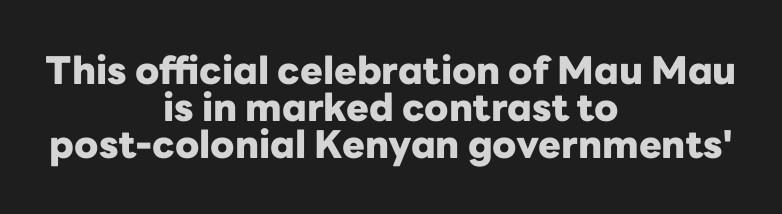
Q: Is the text bold? A: Yes.
Q: Is the text italic (slanted)? A: No, it is upright.
Q: Is the typeface a serif or a sans-serif typeface? A: Sans-serif.
Q: Is the text underlined? A: No.
Q: How is the paragraph aligned? A: Centered.
Q: Is the spacing between letters normal or unusually wide? A: Normal.
Q: Is the spacing between lines tight, normal or loose? A: Tight.
Q: Width (condensed, normal, or wide)? A: Normal.
Q: Stroke contrast? A: Low.
Q: x-height? A: Medium.
Q: Monospaced? A: No.
